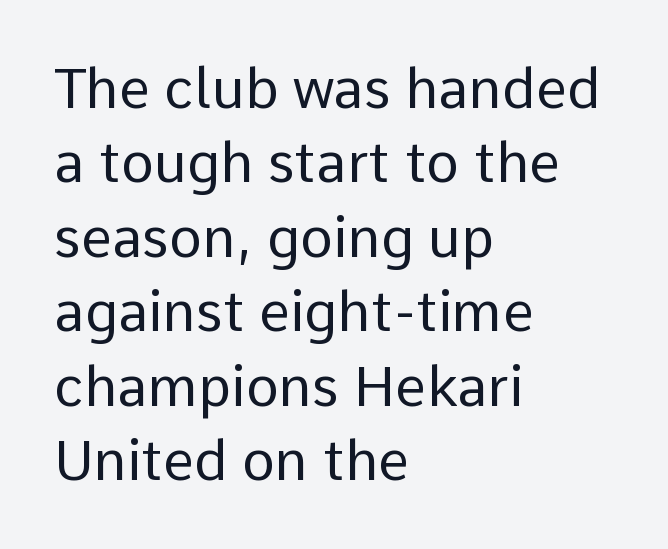
{"serif": "no", "italic": "no", "bold": "no", "weight": "regular", "width": "normal", "stroke_contrast": "low", "x_height": "medium", "monospaced": "no", "underline": "no", "align": "left", "line_spacing": "normal", "line_spacing_ratio": 1.33, "letter_spacing": "normal", "letter_spacing_em": 0.0, "glyph_px": 56}
